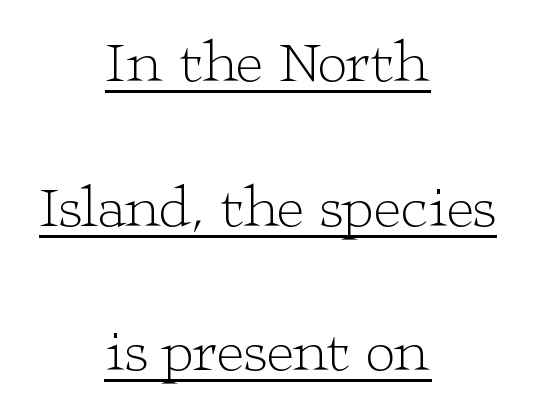
{"serif": "yes", "italic": "no", "bold": "no", "weight": "light", "width": "wide", "stroke_contrast": "low", "x_height": "medium", "monospaced": "no", "underline": "yes", "align": "center", "line_spacing": "loose", "line_spacing_ratio": 2.45, "letter_spacing": "normal", "letter_spacing_em": 0.0, "glyph_px": 59}
